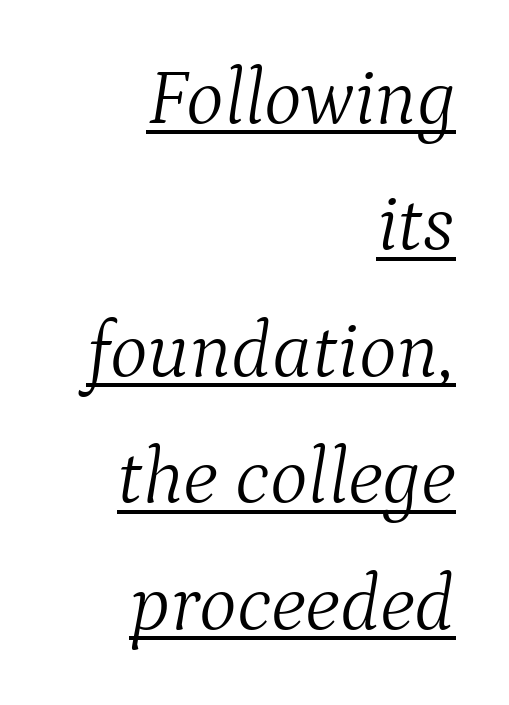
Q: Is the text bold? A: No.
Q: Is the text italic (slanted)? A: Yes, it leans right by about 9 degrees.
Q: Is the typeface a serif or a sans-serif typeface? A: Serif.
Q: Is the text underlined? A: Yes.
Q: How is the paragraph aligned? A: Right-aligned.
Q: Is the spacing between letters normal or unusually wide? A: Normal.
Q: Is the spacing between lines tight, normal or loose? A: Normal.
Q: Width (condensed, normal, or wide)? A: Normal.
Q: Stroke contrast? A: Medium.
Q: x-height? A: Medium.
Q: Monospaced? A: No.
